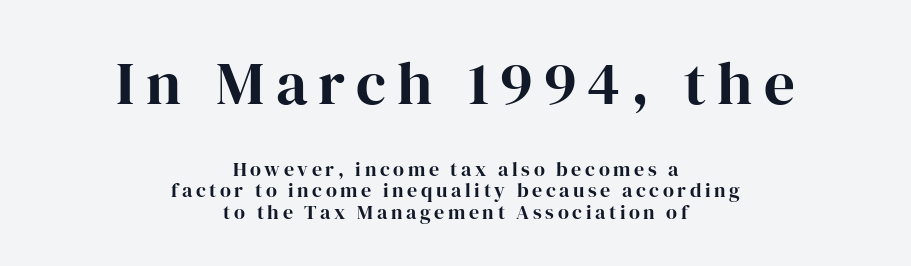
The image shows 61 px serif type, upright; set centered, tight line spacing (1.08x), not underlined; the first (top) block is 3.05x larger; high stroke contrast and a medium x-height.
